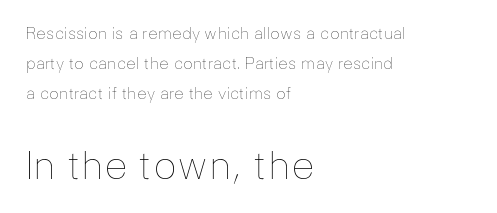
The image shows 39 px thin type, upright; set left-aligned, line spacing 1.87x, normal letter spacing, not underlined; the second (bottom) block is 2.44x larger; low stroke contrast and a medium x-height.
